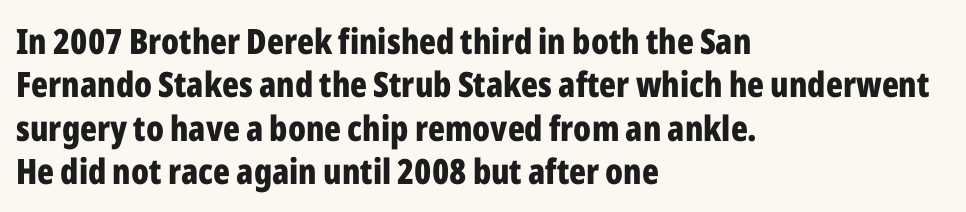
This sample uses a sans-serif face. Tall strokes in this sample are plumb rather than angled. Spacing verdict: proportional, widths tailored to each character. A full-strength bold gives these letters their thick strokes. The letterforms sit shoulder to shoulder at normal distance. All the whitespace from short lines collects on the right.
